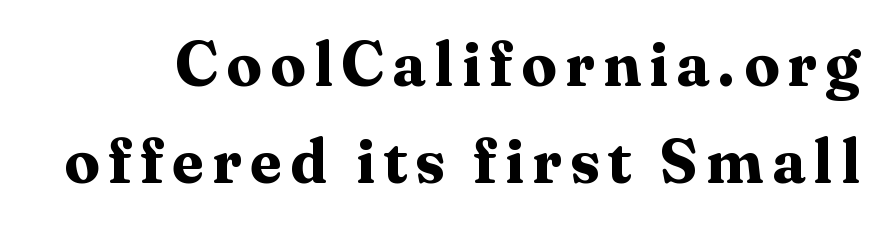
{"serif": "yes", "italic": "no", "bold": "yes", "weight": "bold", "width": "normal", "stroke_contrast": "medium", "x_height": "medium", "monospaced": "no", "underline": "no", "line_spacing": "normal", "line_spacing_ratio": 1.54, "glyph_px": 63}
